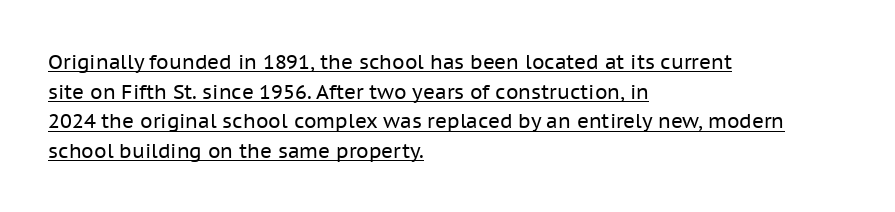
Q: Is the text bold? A: No.
Q: Is the text italic (slanted)? A: No, it is upright.
Q: Is the text underlined? A: Yes.
Q: How is the paragraph aligned? A: Left-aligned.
Q: Is the spacing between letters normal or unusually wide? A: Normal.
Q: Is the spacing between lines tight, normal or loose? A: Normal.
